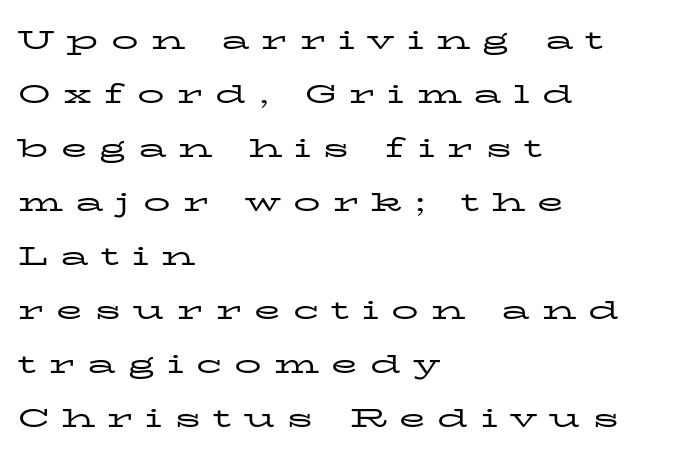
Inter-character spacing is expanded well beyond the font's built-in metrics. Is the stroke heavy? The answer is a plain regular-or-lighter. Has an underline been added? It has not. This is roman type, the default non-slanted kind.
